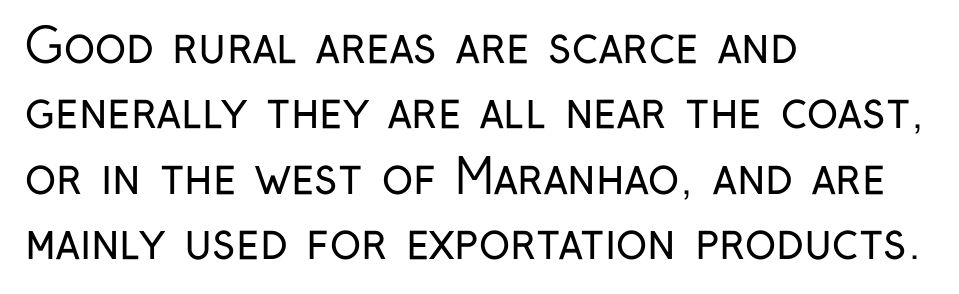
The image shows 47 px regular-weight, condensed sans-serif type, upright; set left-aligned, normal line spacing (1.39x), normal letter spacing, not underlined; low stroke contrast and a medium x-height.
